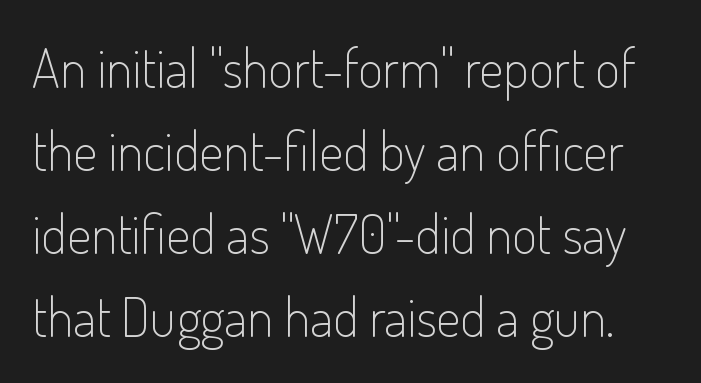
Stems and bowls with no extra thickness — not bold. The tracking reads as untouched default to a designer's eye. Quick note: not italic, upright. Normally led — the rows are evenly, conventionally spaced.
